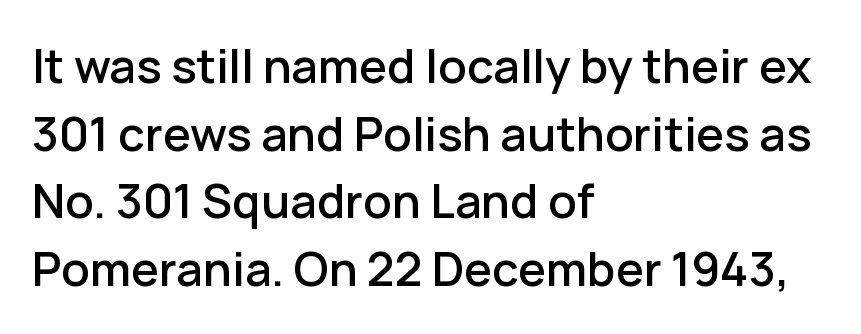
{"serif": "no", "italic": "no", "width": "normal", "stroke_contrast": "low", "x_height": "medium", "monospaced": "no", "underline": "no", "align": "left", "line_spacing": "normal", "line_spacing_ratio": 1.44, "letter_spacing": "normal", "letter_spacing_em": 0.0, "glyph_px": 47}
